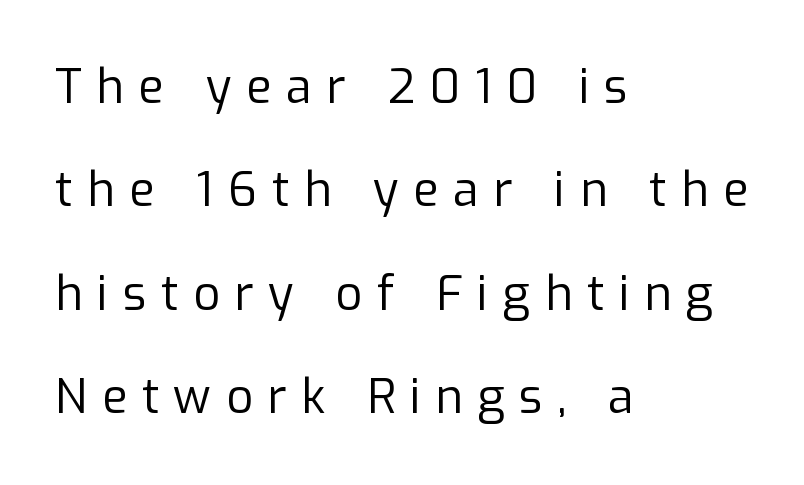
Posture: upright roman. Is this a fixed-width face? No — the glyphs have proportional, varying widths. What stands out about the letter spacing? Its width — letters are far apart. Leftover space on each line is placed entirely after the last word. This reads as an unemphasized weight, regular at the heaviest.
